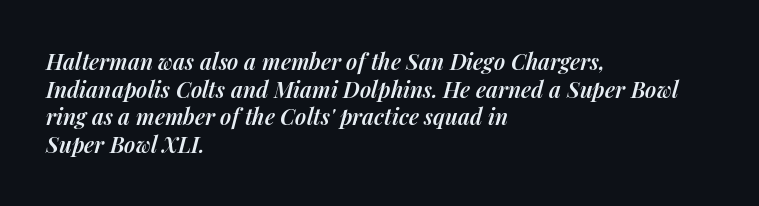
Caption: standard tracking, unaltered. The setting favours the left margin, as ordinary paragraphs usually do. The typography opts for an oblique posture over an upright one. A bit beefed up — I'd call it semibold rather than bold. Lines of text with bare space underneath.
